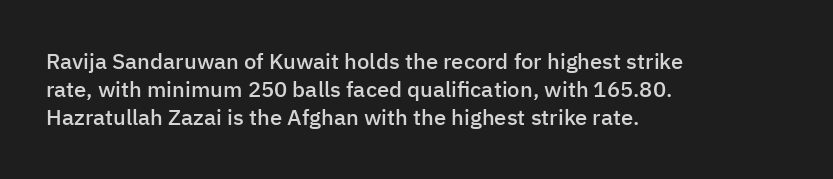
Quick note: underline off. Left-aligned paragraph, ragged on the right. Nope, not italic — everything's standing straight. The line texture is even and compact thanks to regular tracking. Successive baselines arrive at the customary interval. Firm but not heavy-handed strokes: this text is semibold.
